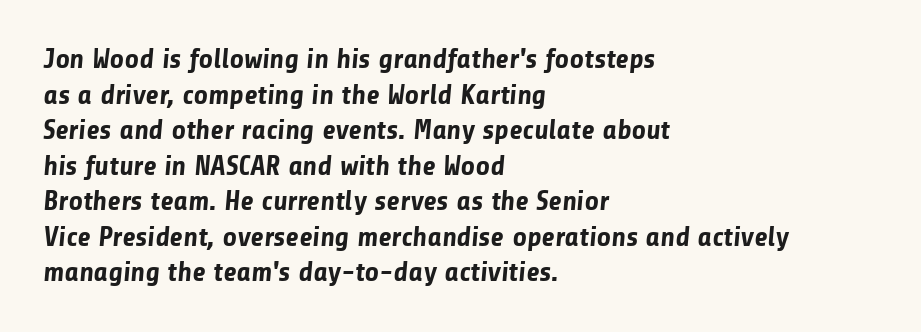
{"serif": "no", "bold": "yes", "weight": "bold", "width": "normal", "stroke_contrast": "low", "x_height": "medium", "monospaced": "no", "underline": "no", "align": "left", "line_spacing": "normal", "line_spacing_ratio": 1.27, "letter_spacing": "normal", "letter_spacing_em": 0.0, "glyph_px": 28}
